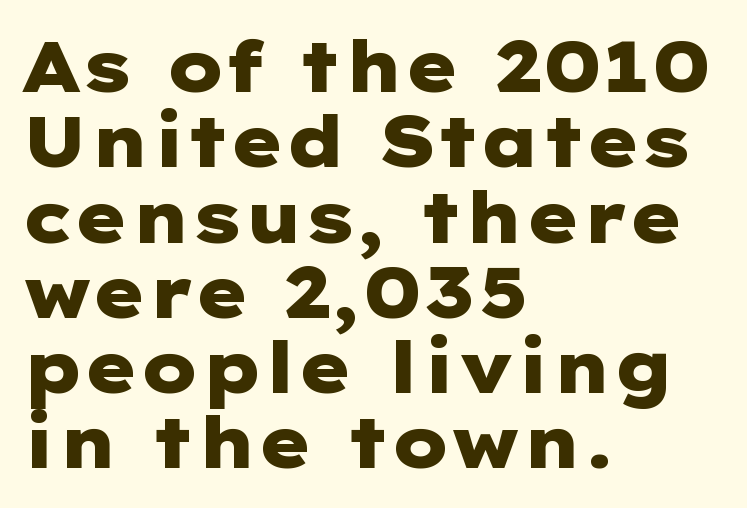
If you measured baseline to baseline, you'd find a short distance. In terms of posture, this sample is upright. The font is running at its bold setting. The space directly below the letters is spotless. Typeset ragged right — the left edge is the straight one. Nothing sits at the stroke ends, so this counts as sans-serif.
